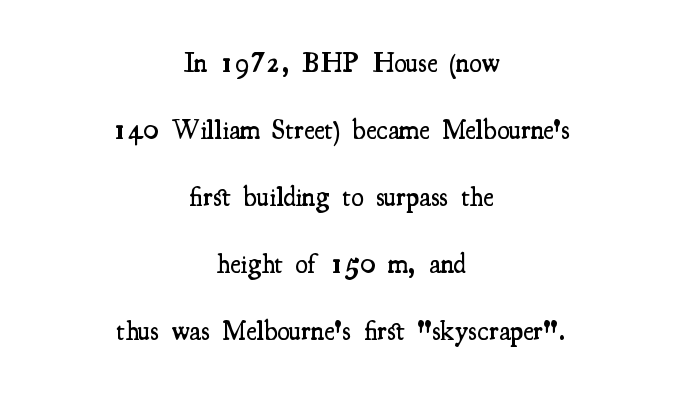
These lines are rendered in a variable-pitch font. Letterform terminals end in serifs throughout the passage. Layout note: lines centered. The passage shown has conventional tracking throughout. Vertical spacing — loose. Vertical strokes here are truly vertical.
